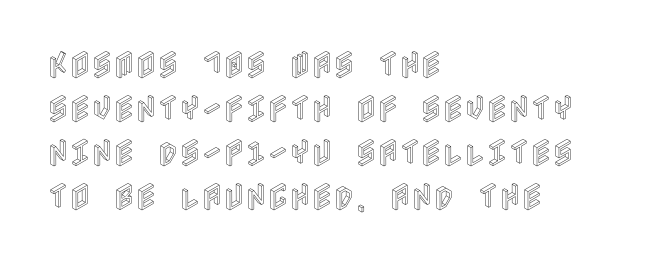
Descender tails drop into unmarked territory. No italicization has been applied; the sample stays upright. Regarding leading, the lines here are spaced in the standard way. Horizontal alignment here is leftward, the default for most running prose. There is no visible air inserted between adjacent glyphs.
